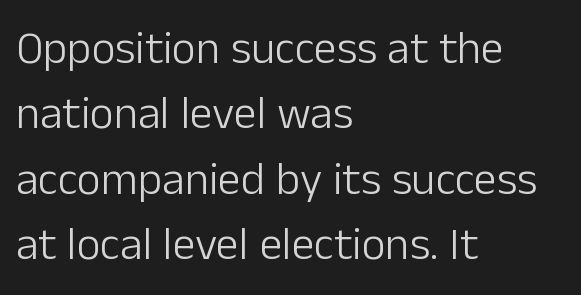
The image shows 46 px light sans-serif type, upright; set left-aligned, normal line spacing (1.42x), normal letter spacing, not underlined; low stroke contrast and a medium x-height.
